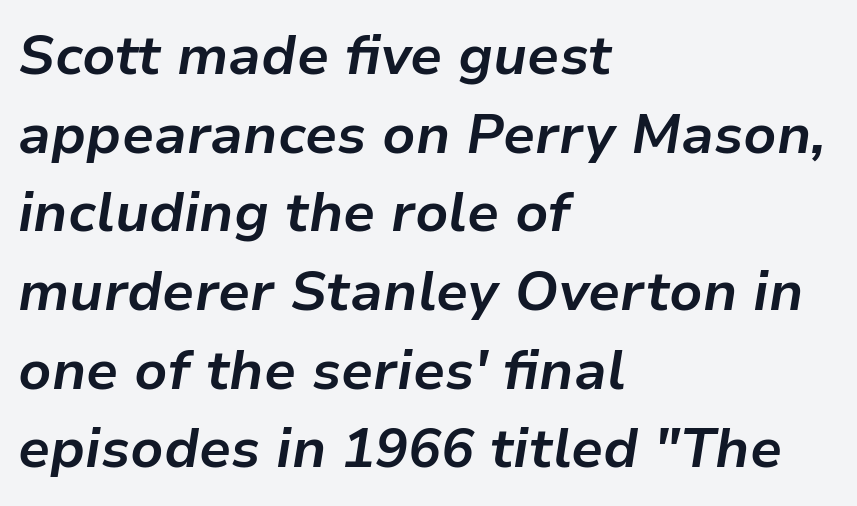
Note the varied advance widths — an 'i' is clearly narrower than an 'm'. These lines are set flush left with a ragged right edge. How heavy is the stroke? Heavy — this is a bold. Spacing between characters is what you'd get straight out of the box. Vertically, the passage feels balanced, rows spaced as you'd expect.
